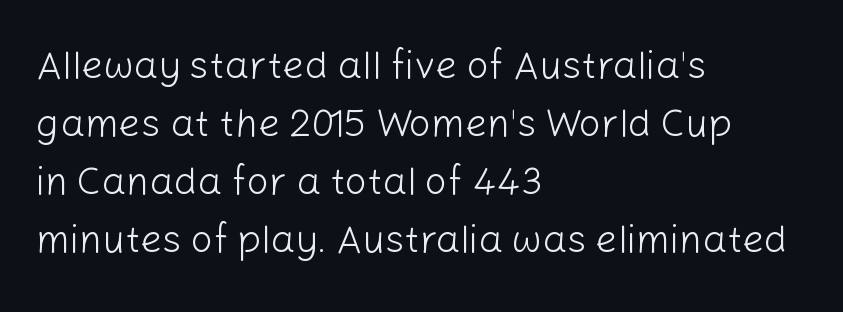
The image shows 39 px light sans-serif type, upright; set left-aligned, normal line spacing (1.49x), normal letter spacing, not underlined; low stroke contrast and a medium x-height.
